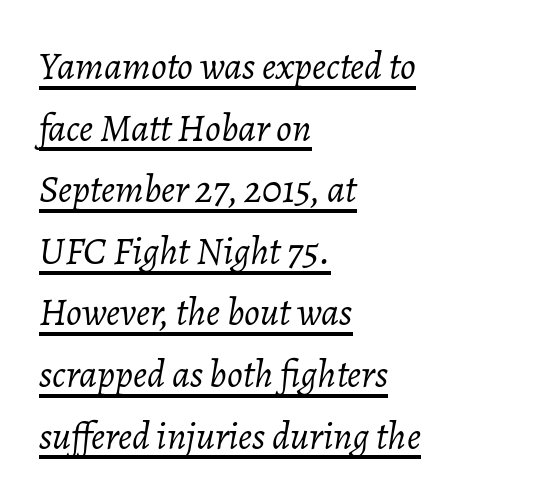
{"italic": "yes", "lean": "right", "slant_degrees": 7, "bold": "no", "weight": "light", "width": "normal", "stroke_contrast": "low", "x_height": "medium", "monospaced": "no", "underline": "yes", "align": "left", "line_spacing": "normal", "line_spacing_ratio": 1.58, "letter_spacing": "normal", "letter_spacing_em": 0.0, "glyph_px": 39}
